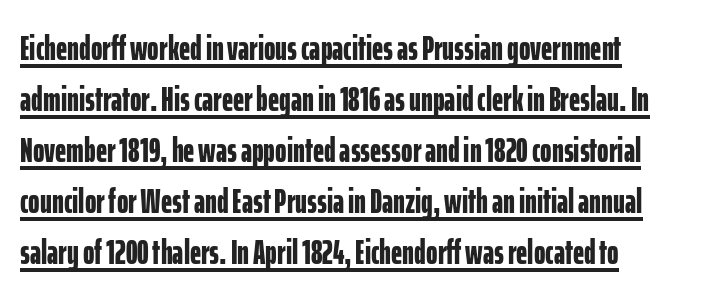
{"serif": "no", "italic": "no", "bold": "yes", "weight": "bold", "width": "condensed", "stroke_contrast": "low", "x_height": "medium", "monospaced": "no", "underline": "yes", "align": "left", "line_spacing": "normal", "line_spacing_ratio": 1.46, "letter_spacing": "normal", "letter_spacing_em": 0.0, "glyph_px": 35}
